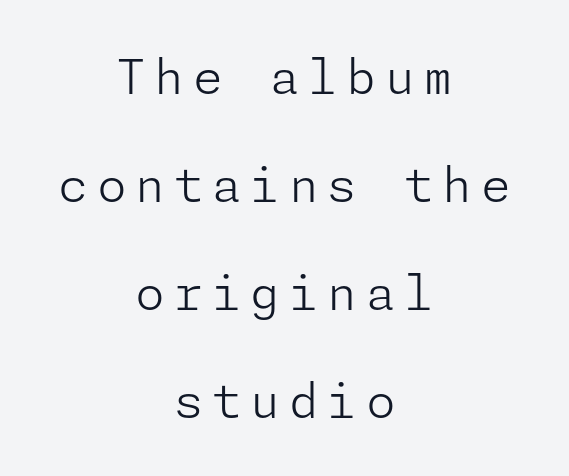
{"serif": "no", "italic": "no", "bold": "no", "weight": "light", "width": "normal", "stroke_contrast": "low", "x_height": "medium", "underline": "no", "align": "center", "line_spacing": "loose", "line_spacing_ratio": 2.25, "glyph_px": 48}
